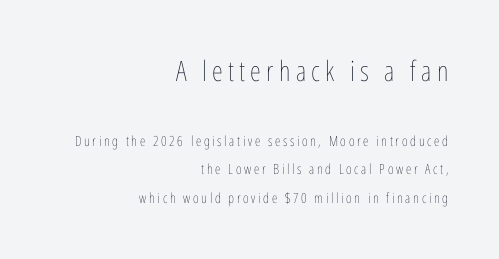
{"italic": "no", "bold": "no", "weight": "thin", "width": "condensed", "stroke_contrast": "low", "x_height": "medium", "monospaced": "no", "underline": "no", "align": "right", "line_spacing": "loose", "line_spacing_ratio": 2.04, "larger_block": "first", "size_ratio": 2.0, "glyph_px": 28}
